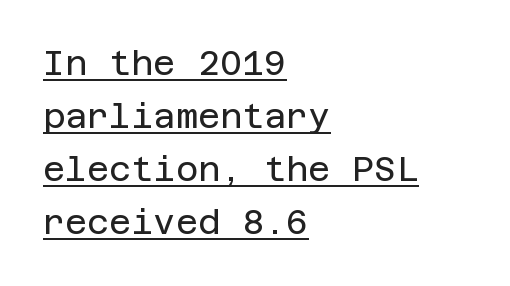
Underlining? Definitely there. The block of text has a typical density, with ordinary space between rows. Words appear dense and cohesive because spacing is normal. No letter is thick-stroked: the sample isn't bold. You can tell it's not italic because the verticals are truly vertical. Note: no serifs on the glyphs.
